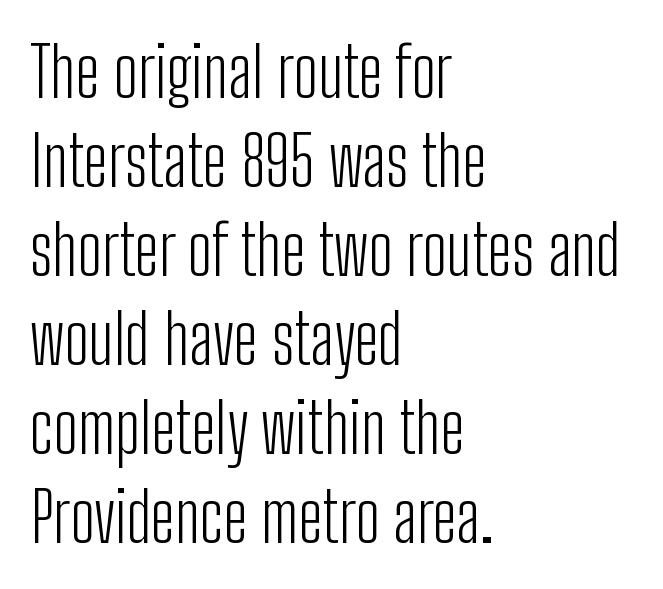
The image shows 69 px light, condensed sans-serif type, upright; set left-aligned, normal line spacing (1.29x), normal letter spacing, not underlined; low stroke contrast and a medium x-height.
